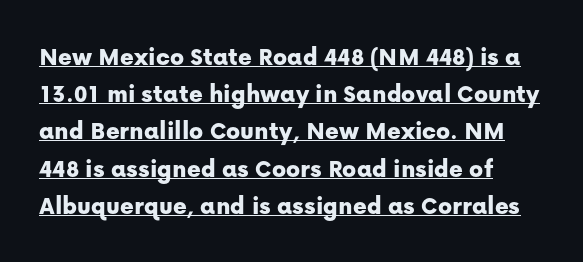
The image shows 26 px text type, upright; set left-aligned, normal line spacing (1.43x), normal letter spacing, underlined.
